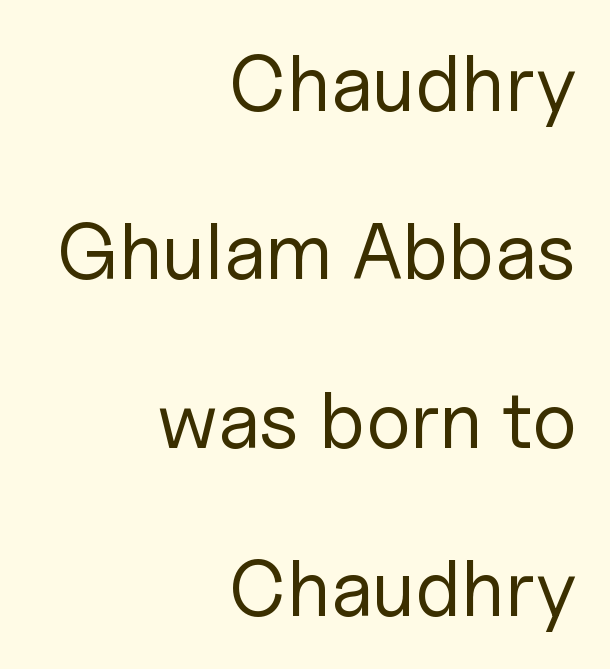
{"serif": "no", "italic": "no", "bold": "no", "weight": "regular", "width": "normal", "stroke_contrast": "low", "x_height": "medium", "monospaced": "no", "underline": "no", "align": "right", "line_spacing": "loose", "line_spacing_ratio": 2.13, "letter_spacing": "normal", "letter_spacing_em": 0.0, "glyph_px": 79}
